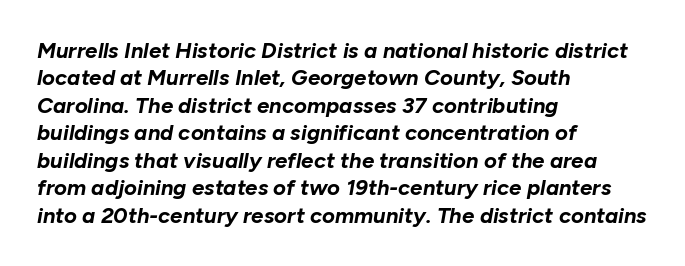
Does the leading feel generous? No, just average. Tall strokes in this sample are angled rather than plumb. The paragraph shown leans on its left margin. Any mark beneath the type? The region is blank. Tracking here is standard; glyphs follow each other at the usual distance. Summary of weight: heavy, a full bold.
